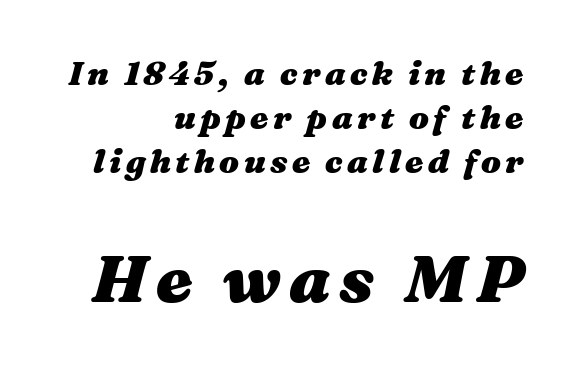
{"italic": "yes", "lean": "right", "slant_degrees": 16, "bold": "yes", "weight": "heavy", "width": "wide", "stroke_contrast": "medium", "x_height": "medium", "monospaced": "no", "underline": "no", "align": "right", "line_spacing": "normal", "line_spacing_ratio": 1.34, "larger_block": "second", "size_ratio": 2.0, "glyph_px": 66}
